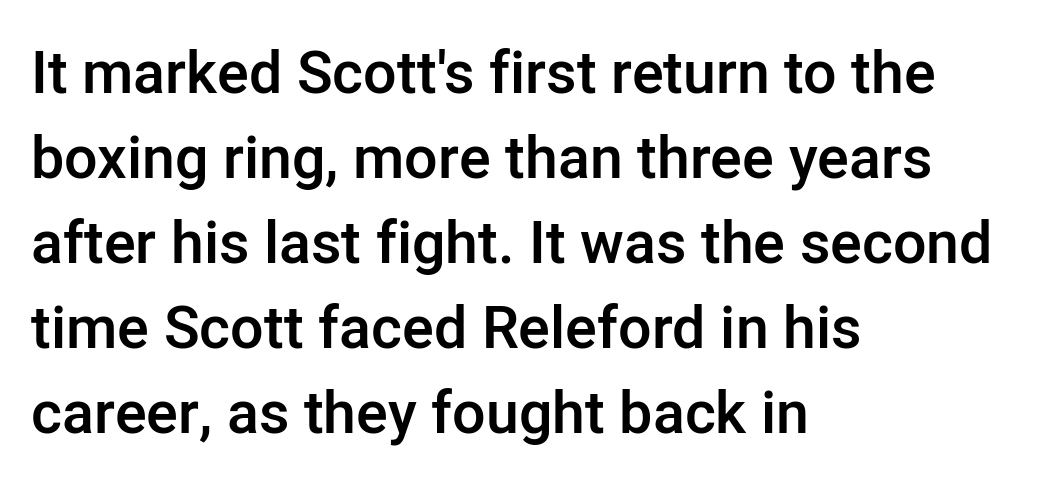
{"serif": "no", "italic": "no", "bold": "semi", "weight": "semibold", "width": "normal", "stroke_contrast": "low", "x_height": "medium", "monospaced": "no", "underline": "no", "align": "left", "line_spacing": "normal", "line_spacing_ratio": 1.44, "letter_spacing": "normal", "letter_spacing_em": 0.0, "glyph_px": 59}
